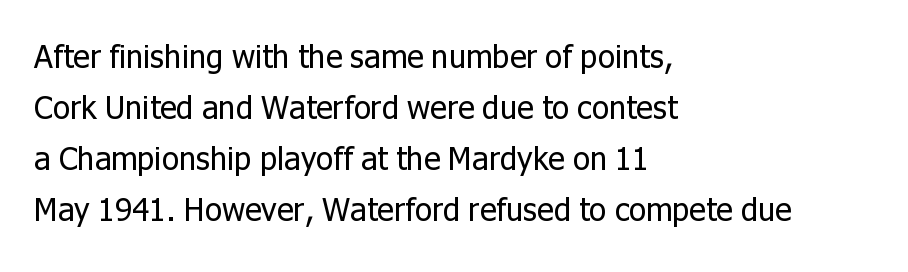
A bare baseline throughout the passage. The glyphs in this specimen are sans serif. The font sits on the lighter half of the weight spectrum, regular included. Rendered with straight, roman letterforms. Character widths vary here, with narrow letters taking less room than wide ones.
